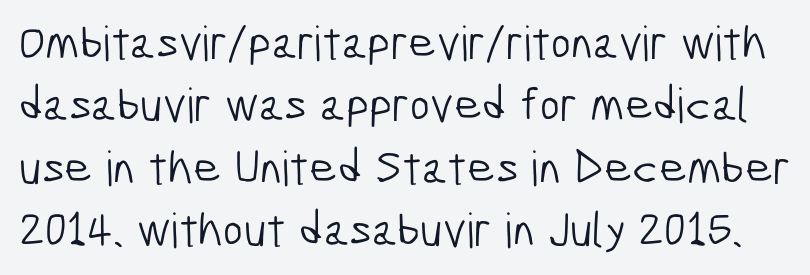
Q: Is the text bold? A: No.
Q: Is the typeface a serif or a sans-serif typeface? A: Sans-serif.
Q: Is the text underlined? A: No.
Q: Is the spacing between letters normal or unusually wide? A: Normal.
Q: Is the spacing between lines tight, normal or loose? A: Normal.
Q: Width (condensed, normal, or wide)? A: Condensed.
Q: Stroke contrast? A: Low.
Q: x-height? A: Medium.
Q: Monospaced? A: No.
